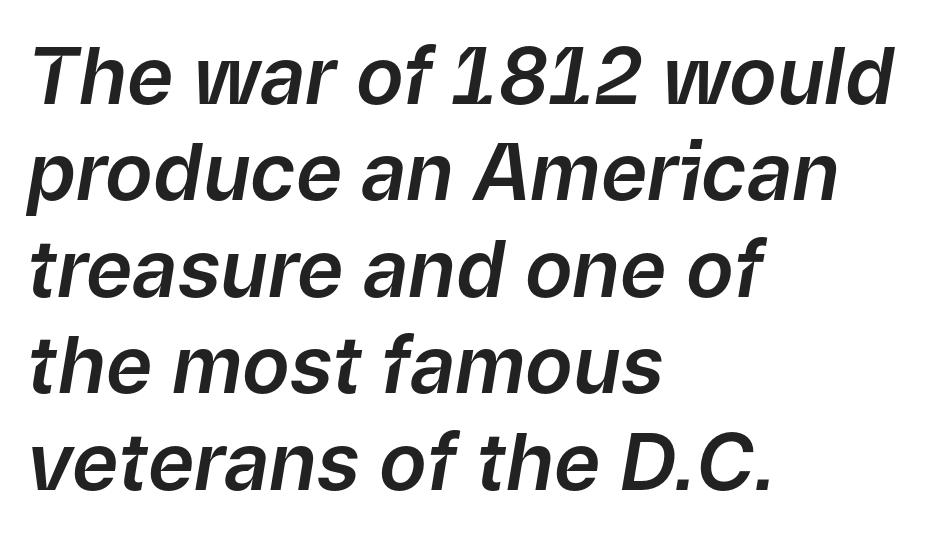
The compositor pushed each line to the left boundary. These lines keep a tight, regular rhythm from letter to letter. In terms of posture, this sample is oblique. The zone under the glyphs is completely vacant. Looks like regular typesetting: each glyph gets only the width it needs.
